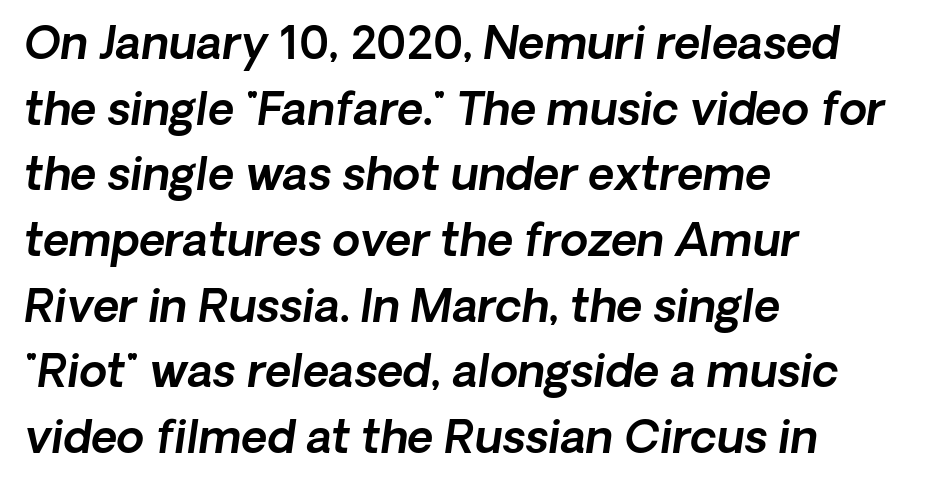
One glance says typical: line gaps are just what's usual. A bare baseline throughout the passage. Tall strokes in this sample are angled rather than plumb. The lines are quadded left. Inter-character spacing is left at the font's built-in metrics.
